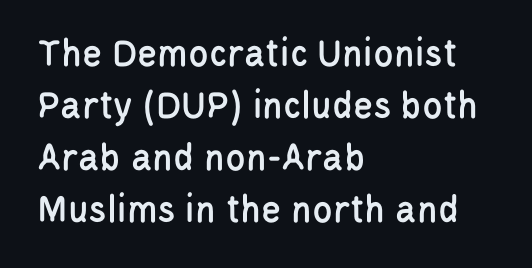
The image shows 41 px condensed sans-serif type, upright; set left-aligned, normal line spacing (1.27x), normal letter spacing, not underlined; low stroke contrast and a large x-height.
